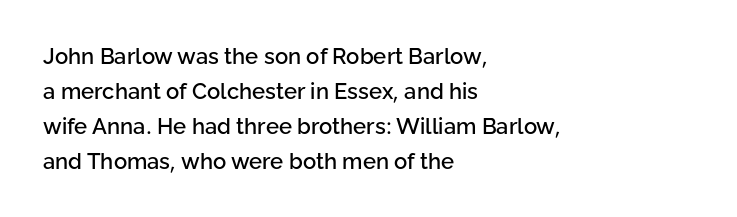
The vertical gap from one line to the next is medium. In terms of posture, this sample is upright. The ragged edge is on the right, which tells us the setting is flush left. Look at the tracking — it's just the regular setting, nothing added. Only glyphs here, with clear space below each row.
